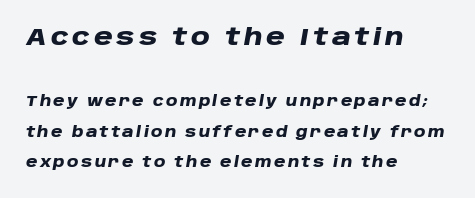
The image shows 23 px bold type, italic (leaning right); set left-aligned, loose line spacing (2.17x), not underlined; the first (top) block is 1.64x larger.
